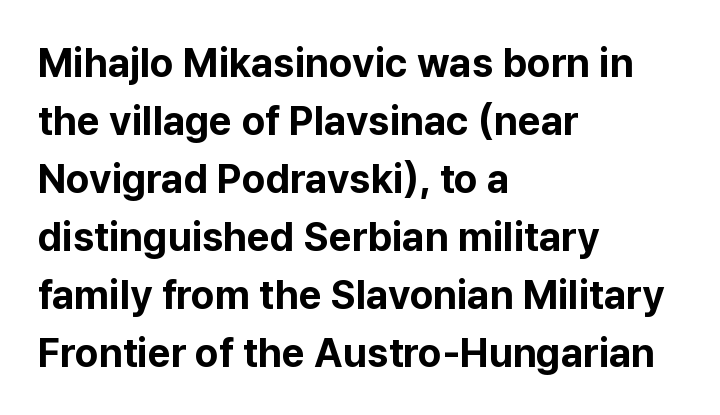
{"serif": "no", "italic": "no", "bold": "yes", "weight": "bold", "width": "normal", "stroke_contrast": "low", "x_height": "medium", "monospaced": "no", "underline": "no", "align": "left", "line_spacing": "normal", "line_spacing_ratio": 1.45, "letter_spacing": "normal", "letter_spacing_em": 0.0, "glyph_px": 40}
